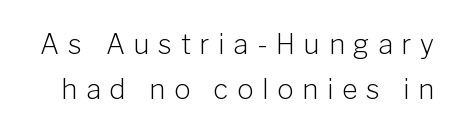
Q: Is the text bold? A: No.
Q: Is the text italic (slanted)? A: No, it is upright.
Q: Is the text underlined? A: No.
Q: Is the spacing between letters normal or unusually wide? A: Unusually wide.
Q: Is the spacing between lines tight, normal or loose? A: Normal.
